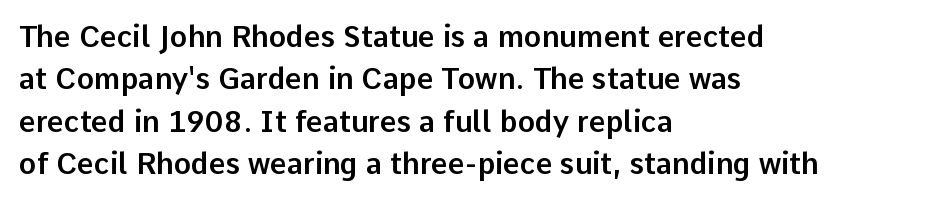
Q: Is the text italic (slanted)? A: No, it is upright.
Q: Is the typeface a serif or a sans-serif typeface? A: Sans-serif.
Q: Is the text underlined? A: No.
Q: How is the paragraph aligned? A: Left-aligned.
Q: Is the spacing between letters normal or unusually wide? A: Normal.
Q: Is the spacing between lines tight, normal or loose? A: Normal.
Q: Width (condensed, normal, or wide)? A: Normal.
Q: Stroke contrast? A: Low.
Q: x-height? A: Medium.
Q: Monospaced? A: No.
